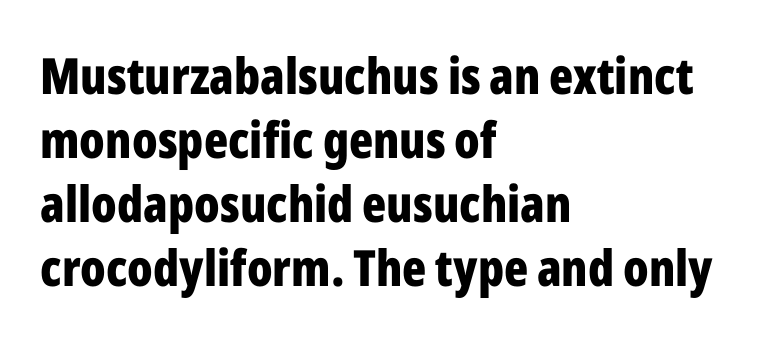
Q: Is the text bold? A: Yes.
Q: Is the text italic (slanted)? A: No, it is upright.
Q: Is the typeface a serif or a sans-serif typeface? A: Sans-serif.
Q: Is the text underlined? A: No.
Q: How is the paragraph aligned? A: Left-aligned.
Q: Is the spacing between letters normal or unusually wide? A: Normal.
Q: Is the spacing between lines tight, normal or loose? A: Normal.
Q: Width (condensed, normal, or wide)? A: Condensed.
Q: Stroke contrast? A: Low.
Q: x-height? A: Medium.
Q: Monospaced? A: No.
